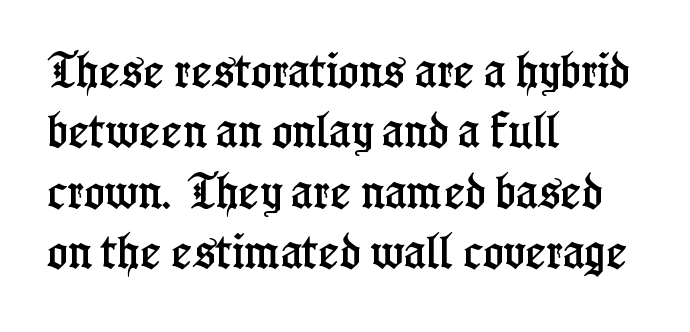
{"serif": "yes", "italic": "no", "width": "condensed", "stroke_contrast": "low", "x_height": "medium", "monospaced": "no", "underline": "no", "align": "left", "line_spacing": "normal", "line_spacing_ratio": 1.55, "letter_spacing": "normal", "letter_spacing_em": 0.0, "glyph_px": 39}
